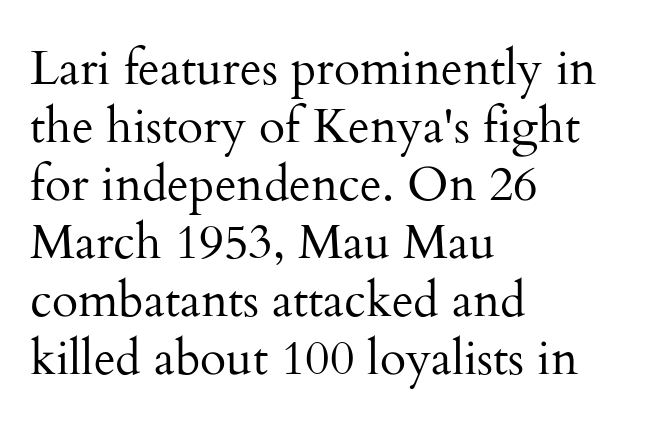
When letters stand straight like this, we call the style roman or upright. The paragraph has a hard left edge and a soft right edge. Is this a sans? No — the strokes have serifs. Spacing verdict: proportional, widths tailored to each character. Descender tails drop into unmarked territory.
